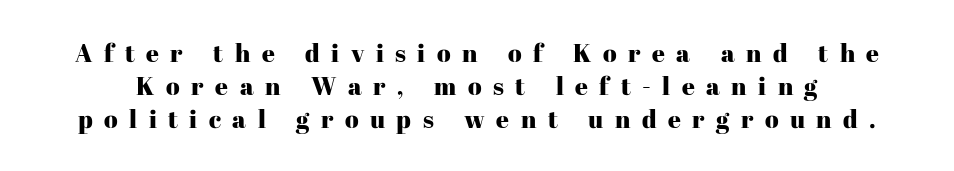
Q: Is the text italic (slanted)? A: No, it is upright.
Q: Is the text underlined? A: No.
Q: Is the spacing between letters normal or unusually wide? A: Unusually wide.
Q: Is the spacing between lines tight, normal or loose? A: Normal.
